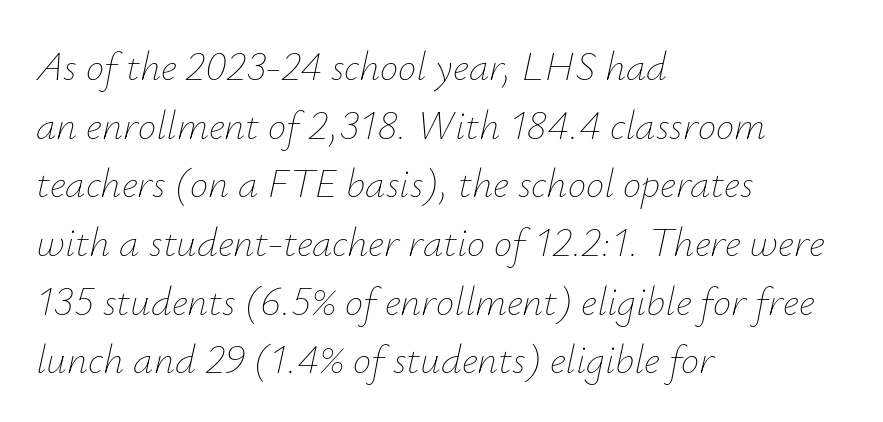
The image shows 41 px thin type, italic (leaning right); set left-aligned, normal line spacing (1.43x), normal letter spacing, not underlined; low stroke contrast and a small x-height.
